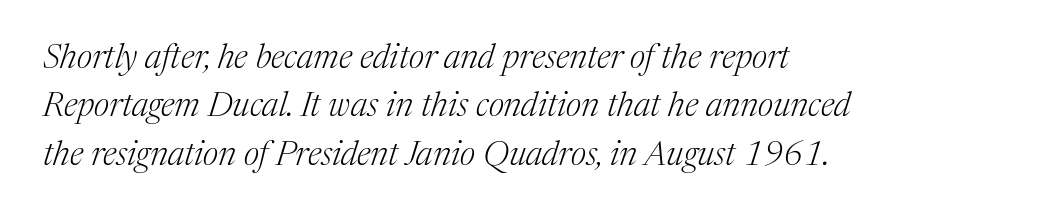
{"serif": "yes", "italic": "yes", "lean": "right", "slant_degrees": 17, "bold": "no", "weight": "light", "width": "normal", "stroke_contrast": "medium", "x_height": "medium", "monospaced": "no", "underline": "no", "align": "left", "line_spacing": "normal", "line_spacing_ratio": 1.42, "letter_spacing": "normal", "letter_spacing_em": 0.0, "glyph_px": 34}
